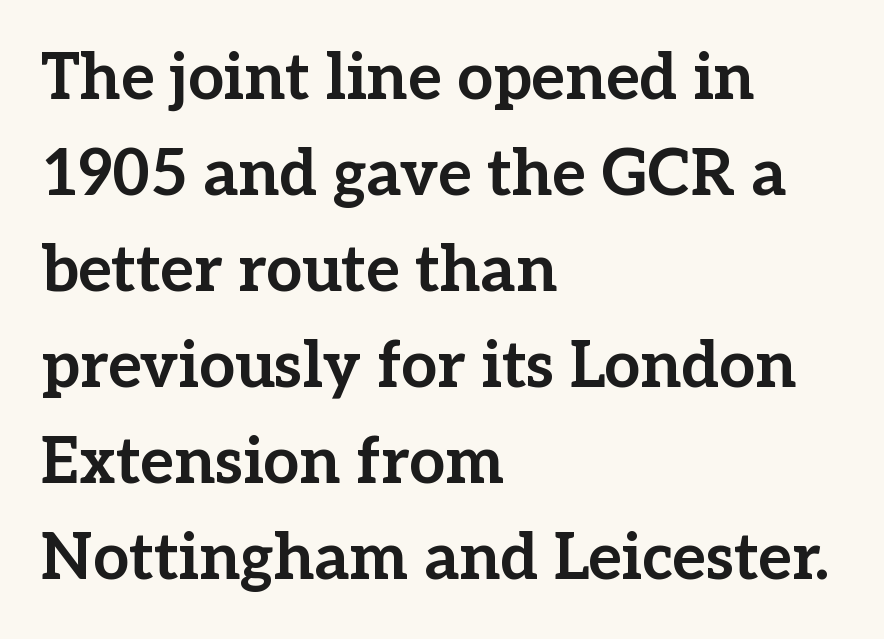
Is this a sans? No — the strokes have serifs. The rendering anchors every line to the left-hand side. Each letter keeps its own natural width here, so spacing adapts to shape. Reading down the column, the eye jumps a familiar distance to each next line.
